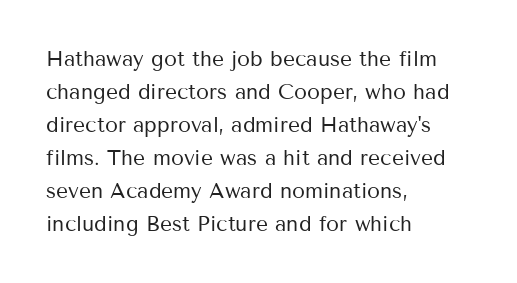
Q: Is the text bold? A: No.
Q: Is the text italic (slanted)? A: No, it is upright.
Q: Is the text underlined? A: No.
Q: How is the paragraph aligned? A: Left-aligned.
Q: Is the spacing between letters normal or unusually wide? A: Normal.
Q: Is the spacing between lines tight, normal or loose? A: Normal.
